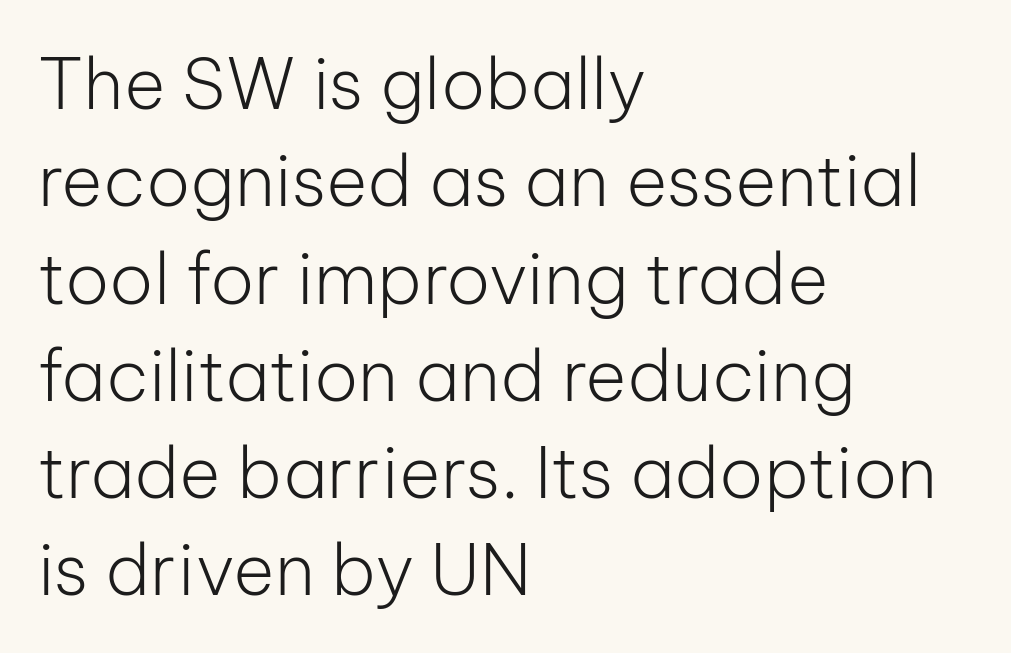
{"serif": "no", "italic": "no", "bold": "no", "weight": "light", "width": "normal", "stroke_contrast": "low", "x_height": "medium", "monospaced": "no", "underline": "no", "align": "left", "line_spacing": "normal", "line_spacing_ratio": 1.37, "letter_spacing": "normal", "letter_spacing_em": 0.0, "glyph_px": 71}
